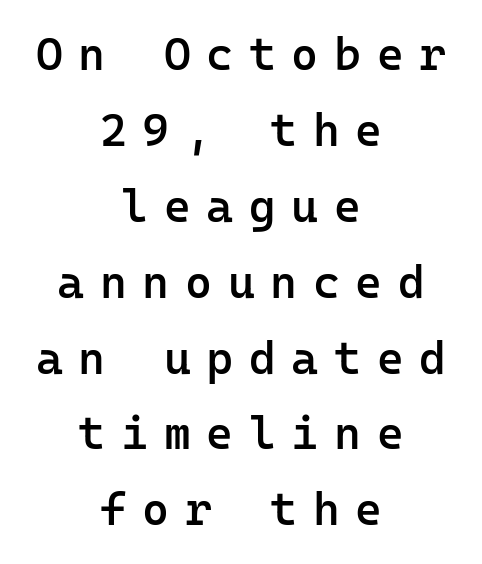
A typesetter would call this leading conventional body-copy spacing. Bold? Not quite — semibold, heavier than regular but stopping short. The specimen omits any rule beneath the text block's lines. Font category for this specimen: sans-serif. This is the regular roman posture of the typeface. These lines are rendered in a fixed-pitch font.
